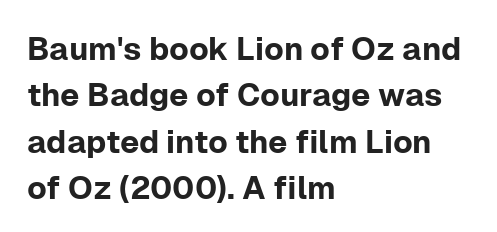
The image shows 32 px sans-serif type, upright; set left-aligned, normal line spacing (1.45x), normal letter spacing, not underlined; low stroke contrast and a medium x-height.
